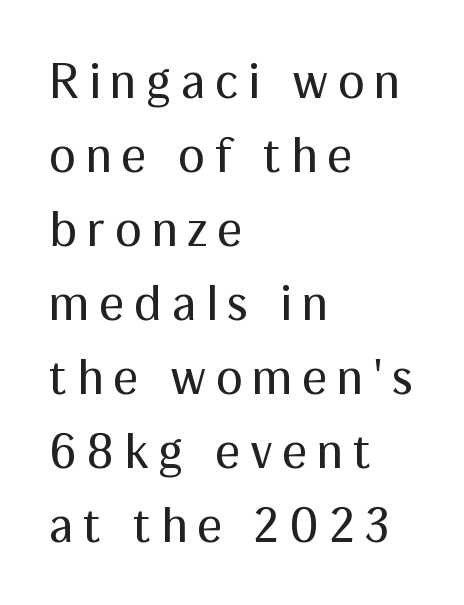
Each letter's strokes conclude bluntly, with no projecting serifs. The area under the type is left untouched. Do the characters align in a grid? No, the font is proportional. The block of text has a typical density, with ordinary space between rows. These glyphs show unthickened strokes, regular width or finer. The letters stand upright; this is a roman face.
